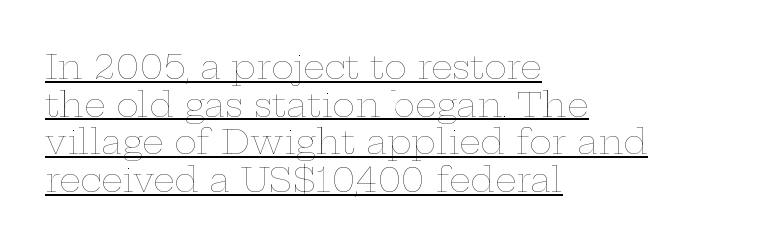
Q: Is the text bold? A: No.
Q: Is the text italic (slanted)? A: No, it is upright.
Q: Is the text underlined? A: Yes.
Q: How is the paragraph aligned? A: Left-aligned.
Q: Is the spacing between letters normal or unusually wide? A: Normal.
Q: Is the spacing between lines tight, normal or loose? A: Tight.
Q: Width (condensed, normal, or wide)? A: Wide.
Q: Stroke contrast? A: Low.
Q: x-height? A: Medium.
Q: Monospaced? A: No.
